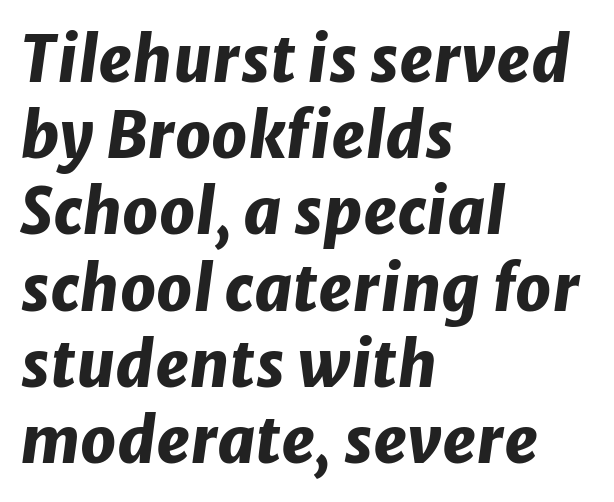
The letters sit at their default tracking, neither squeezed nor spread. Every row of glyphs begins at an identical x-position on the left. Weight check: bold — yes, fully. Glance below the letters and you will spot only blank space.
